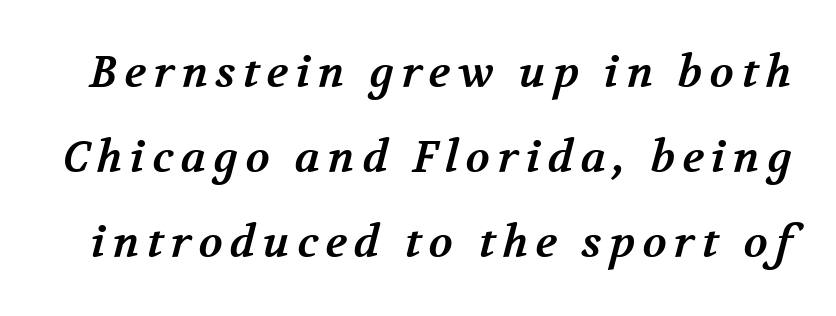
Q: Is the text bold? A: Yes.
Q: Is the typeface a serif or a sans-serif typeface? A: Serif.
Q: Is the text underlined? A: No.
Q: Is the spacing between lines tight, normal or loose? A: Loose.
Q: Width (condensed, normal, or wide)? A: Normal.
Q: Stroke contrast? A: Medium.
Q: x-height? A: Medium.
Q: Monospaced? A: No.
